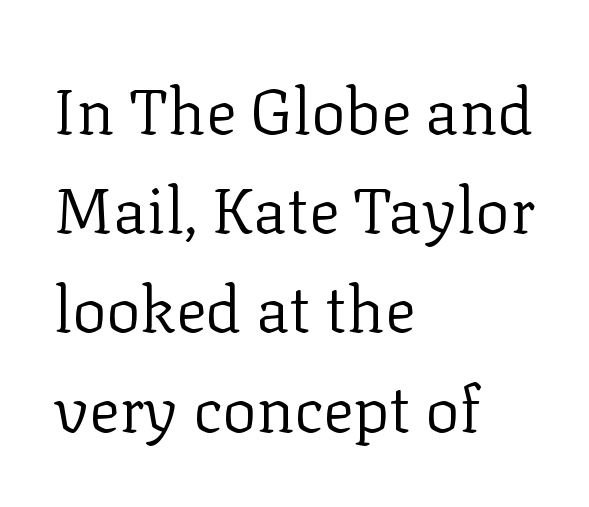
Check the space under the baseline: it is left empty. Posture: straight, roman, zero tilt. Standard letterfit; no display-style spreading of the glyphs. Heaviness? Minimal to ordinary, like unemphasized prose. Is there much room between lines? A standard amount, neither cramped nor airy.
